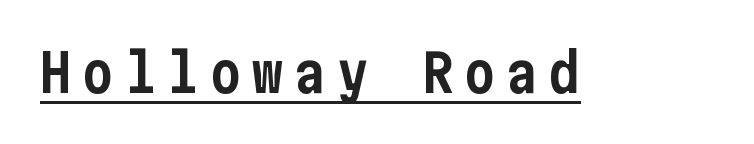
Q: Is the text italic (slanted)? A: No, it is upright.
Q: Is the typeface a serif or a sans-serif typeface? A: Sans-serif.
Q: Is the text underlined? A: Yes.
Q: Is the spacing between letters normal or unusually wide? A: Unusually wide.
Q: Width (condensed, normal, or wide)? A: Condensed.
Q: Stroke contrast? A: Low.
Q: x-height? A: Medium.
